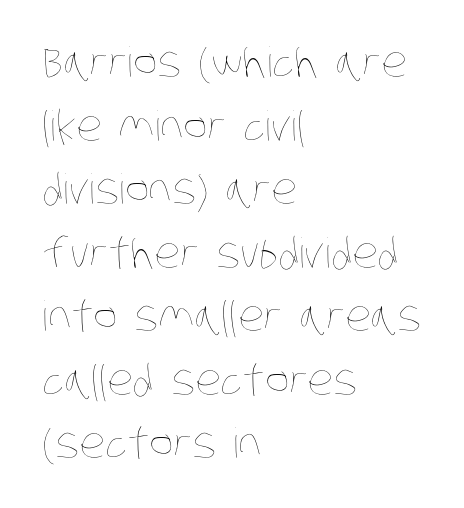
The image shows 41 px thin, condensed type; set left-aligned, normal line spacing (1.55x), normal letter spacing, not underlined; low stroke contrast and a large x-height.
